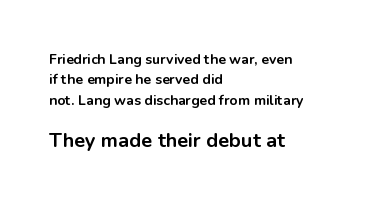
Visually the block forms a straight wall on the left and a jagged coastline on the right. What's the leading like? Ordinary, nothing unusual. The rendering enlarges the type as you move from the upper chunk to the lower. Observe the ordinary spacing: letters are neighbours, not strangers. Look at the stroke-to-counter ratio: heavy, a bold. Check the space under the baseline: it is left empty.
